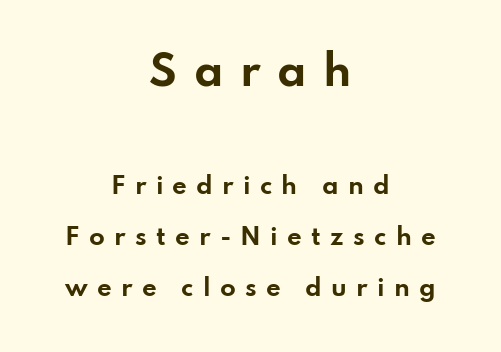
{"serif": "no", "italic": "no", "bold": "yes", "weight": "bold", "width": "wide", "stroke_contrast": "low", "x_height": "small", "monospaced": "no", "underline": "no", "align": "center", "line_spacing": "loose", "line_spacing_ratio": 2.22, "letter_spacing": "wide", "letter_spacing_em": 0.4, "larger_block": "first", "size_ratio": 1.78, "glyph_px": 41}
